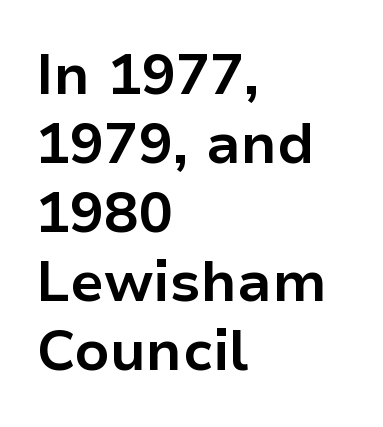
Q: Is the text bold? A: Yes.
Q: Is the text italic (slanted)? A: No, it is upright.
Q: Is the typeface a serif or a sans-serif typeface? A: Sans-serif.
Q: Is the text underlined? A: No.
Q: How is the paragraph aligned? A: Left-aligned.
Q: Is the spacing between letters normal or unusually wide? A: Normal.
Q: Width (condensed, normal, or wide)? A: Normal.
Q: Stroke contrast? A: Low.
Q: x-height? A: Medium.
Q: Monospaced? A: No.
